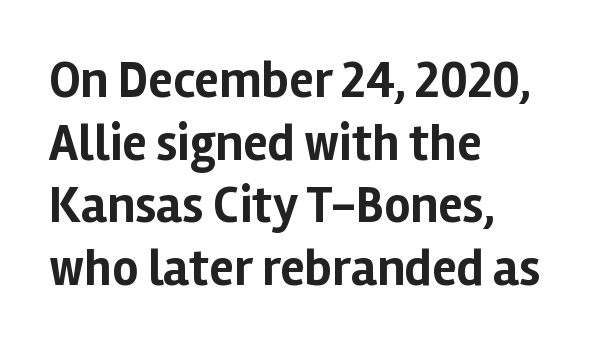
{"serif": "no", "italic": "no", "bold": "yes", "weight": "bold", "width": "normal", "stroke_contrast": "low", "x_height": "medium", "monospaced": "no", "underline": "no", "align": "left", "line_spacing_ratio": 1.23, "letter_spacing": "normal", "letter_spacing_em": 0.0, "glyph_px": 51}
